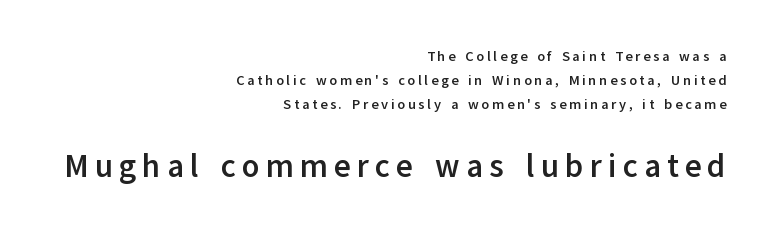
Q: Is the text bold? A: Yes.
Q: Is the text italic (slanted)? A: No, it is upright.
Q: Is the typeface a serif or a sans-serif typeface? A: Sans-serif.
Q: Is the text underlined? A: No.
Q: How is the paragraph aligned? A: Right-aligned.
Q: Which block of text is set in a larger size, the first (top) or the second (bottom)? A: The second (bottom) one.
Q: Width (condensed, normal, or wide)? A: Normal.
Q: Stroke contrast? A: Low.
Q: x-height? A: Medium.
Q: Monospaced? A: No.
